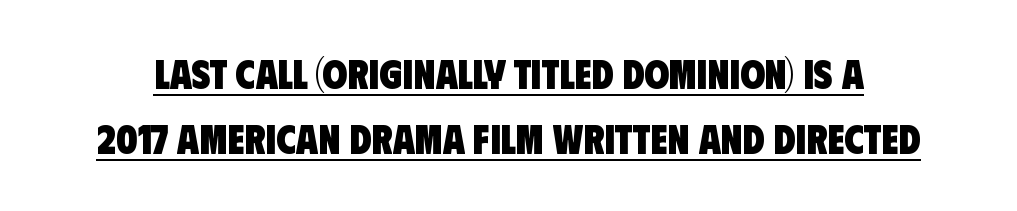
Looks like someone drew a line under every word here. In terms of leading, this rendering sits right in the middle. These words are printed bold, with thick strokes throughout. The face used here is a sans, in the tradition of grotesques and geometrics. In terms of letterspacing, this is plain default setting.
